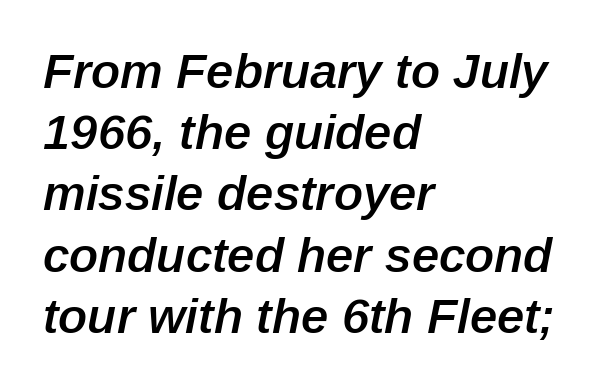
The rendering uses a moderate line-height, typical for paragraphs. Teacher's note: observe the even left margin — that is flush-left alignment. The letters advance in unequal steps, a hallmark of proportional type. The font is running at a semibold setting, under full bold. Honestly, the letter spacing is just normal — you wouldn't notice it. The baseline area is clear.
